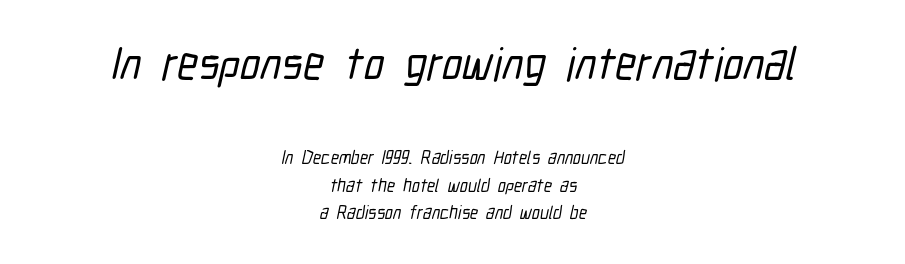
The image shows 46 px condensed sans-serif type; set centered, normal line spacing (1.53x), normal letter spacing, not underlined; the first (top) block is 2.56x larger; low stroke contrast and a medium x-height.
